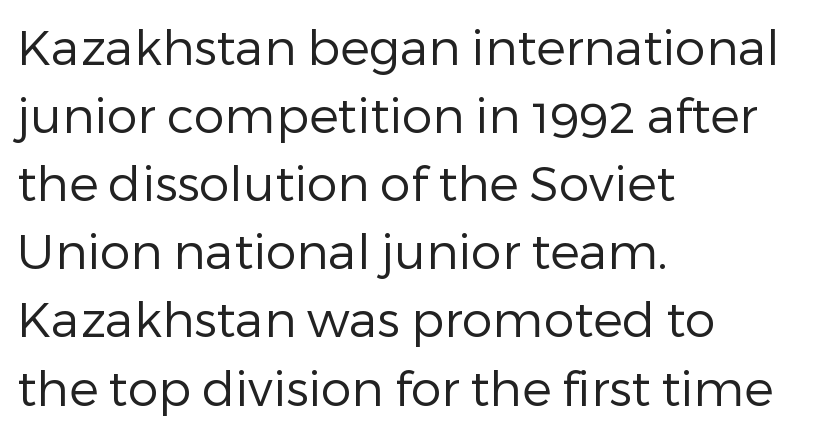
{"serif": "no", "italic": "no", "bold": "no", "weight": "regular", "width": "normal", "stroke_contrast": "low", "x_height": "medium", "monospaced": "no", "underline": "no", "align": "left", "line_spacing": "normal", "line_spacing_ratio": 1.39, "letter_spacing": "normal", "letter_spacing_em": 0.0, "glyph_px": 49}
